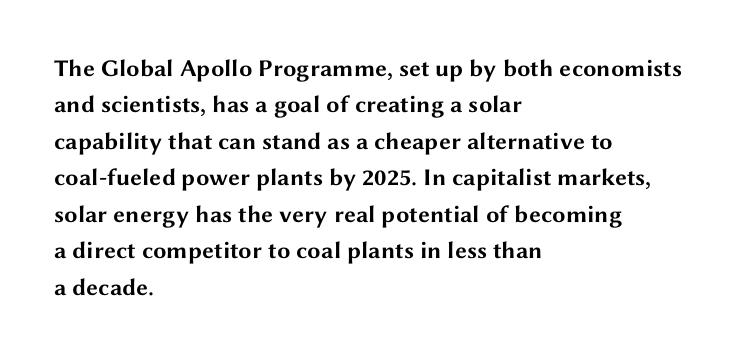
The designer left line spacing at the default. The horizontal fit of the characters is conventional and even. The specimen reads as upright at a glance. The passage shown is not underscored anywhere. The letters are bold, with thick, heavy strokes.
